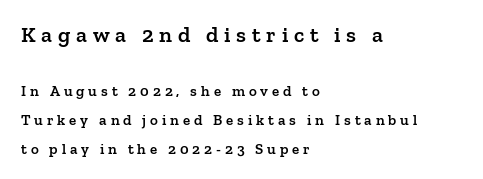
Q: Is the text bold? A: Semi-bold.
Q: Is the text italic (slanted)? A: No, it is upright.
Q: Is the text underlined? A: No.
Q: How is the paragraph aligned? A: Left-aligned.
Q: Is the spacing between letters normal or unusually wide? A: Unusually wide.
Q: Is the spacing between lines tight, normal or loose? A: Loose.
Q: Which block of text is set in a larger size, the first (top) or the second (bottom)? A: The first (top) one.
